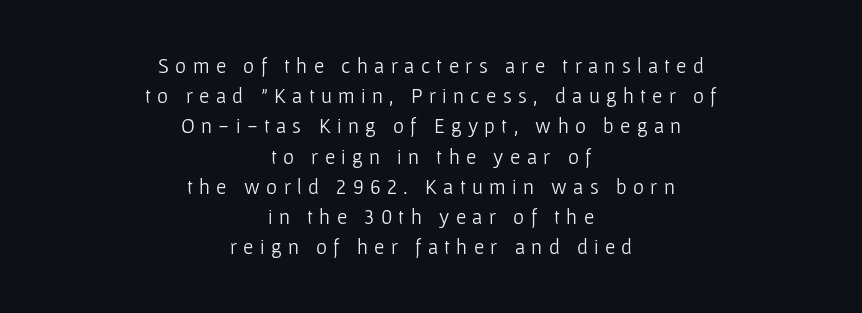
{"italic": "no", "bold": "no", "underline": "no", "align": "center", "line_spacing": "normal", "line_spacing_ratio": 1.44, "letter_spacing": "wide", "letter_spacing_em": 0.3, "glyph_px": 21}
